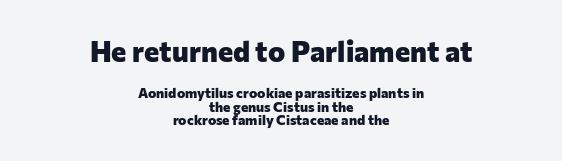
The image shows 29 px heavy sans-serif type, upright; set centered, tight line spacing (0.97x), normal letter spacing, not underlined; the first (top) block is 2.07x larger; low stroke contrast and a medium x-height.
